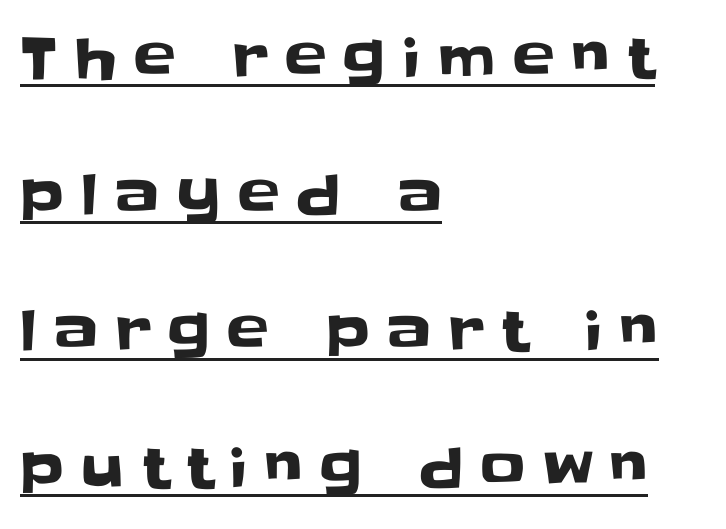
Q: Is the text italic (slanted)? A: No, it is upright.
Q: Is the typeface a serif or a sans-serif typeface? A: Sans-serif.
Q: Is the text underlined? A: Yes.
Q: How is the paragraph aligned? A: Left-aligned.
Q: Is the spacing between letters normal or unusually wide? A: Unusually wide.
Q: Is the spacing between lines tight, normal or loose? A: Loose.
Q: Width (condensed, normal, or wide)? A: Normal.
Q: Stroke contrast? A: Low.
Q: x-height? A: Large.
Q: Monospaced? A: No.
